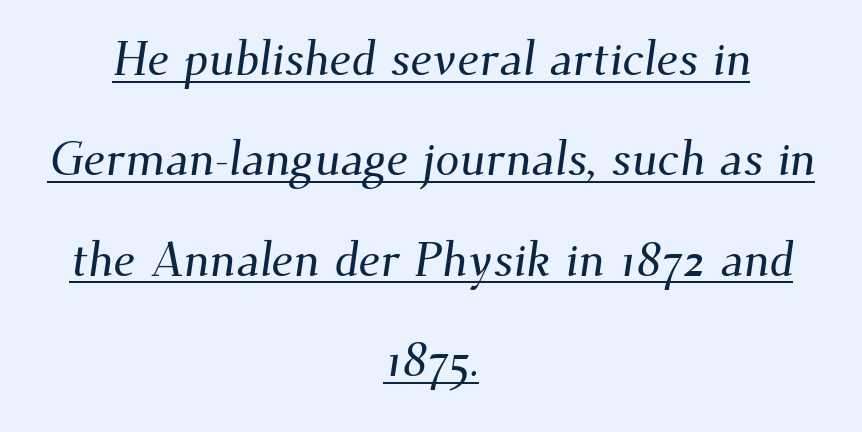
The image shows 48 px serif type; set centered, loose line spacing (2.09x), normal letter spacing, underlined; medium stroke contrast and a small x-height.
